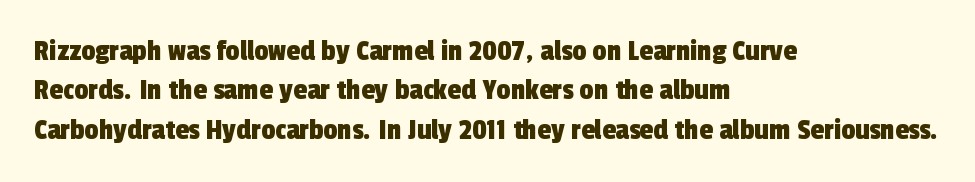
{"serif": "no", "width": "condensed", "x_height": "medium", "monospaced": "no", "underline": "no", "align": "left", "line_spacing": "normal", "line_spacing_ratio": 1.27, "letter_spacing": "normal", "letter_spacing_em": 0.0, "glyph_px": 31}
